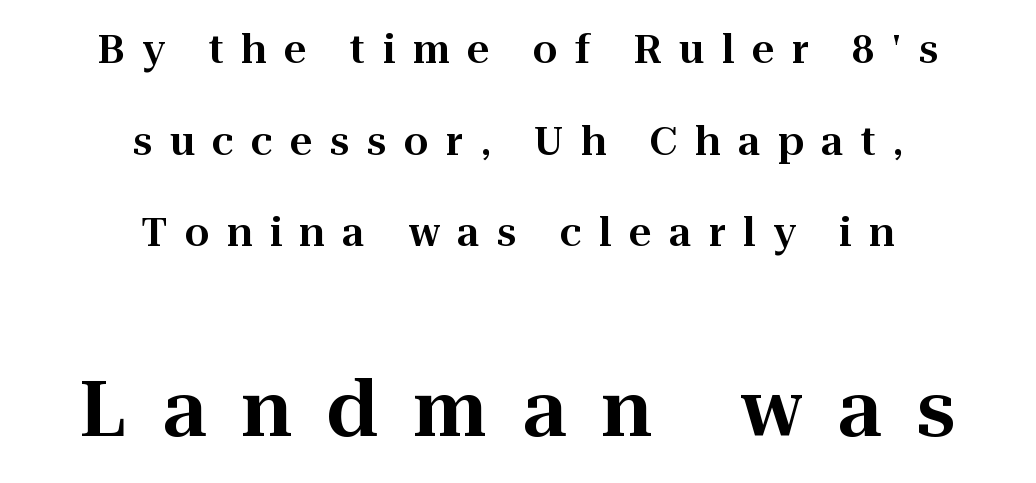
{"serif": "yes", "italic": "no", "width": "normal", "stroke_contrast": "high", "x_height": "medium", "monospaced": "no", "underline": "no", "align": "center", "line_spacing": "loose", "line_spacing_ratio": 2.35, "letter_spacing": "wide", "letter_spacing_em": 0.45, "larger_block": "second", "size_ratio": 2.0, "glyph_px": 78}
